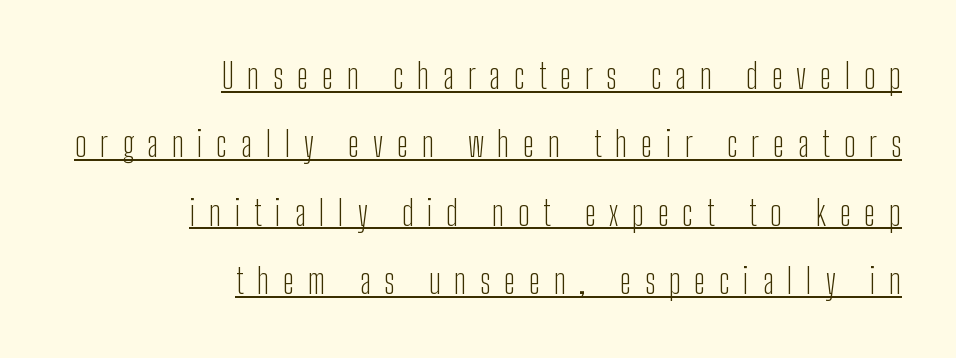
One glance says open: line gaps are wider than usual. Summary of weight: not heavy and not bold. Think of a printed novel: that variable character pitch is what you see here. Beneath each row of characters lies a ruled line. It's the straight-up-and-down kind of type. The text block is weighted toward the right margin, trailing off unevenly leftward.
